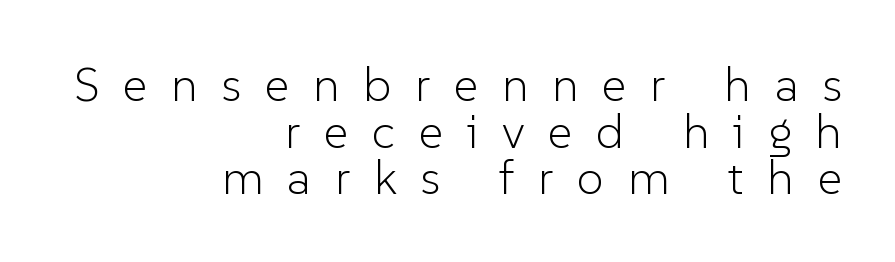
{"serif": "no", "italic": "no", "bold": "no", "weight": "light", "width": "normal", "stroke_contrast": "low", "x_height": "medium", "monospaced": "no", "underline": "no", "align": "right", "line_spacing": "tight", "line_spacing_ratio": 0.97, "letter_spacing": "wide", "letter_spacing_em": 0.49, "glyph_px": 48}
